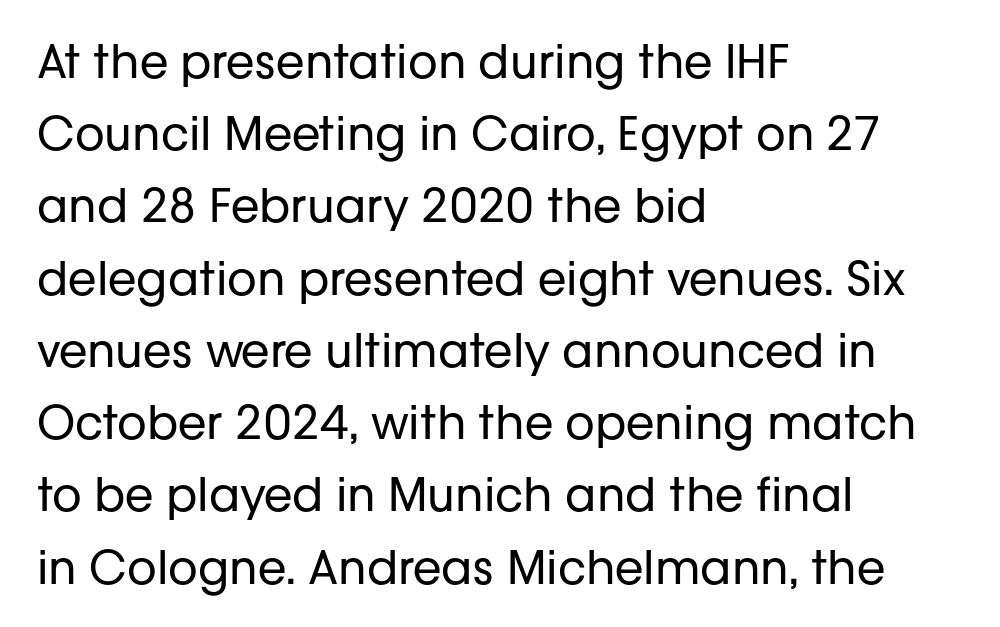
{"serif": "no", "italic": "no", "bold": "no", "weight": "regular", "width": "normal", "stroke_contrast": "low", "x_height": "medium", "monospaced": "no", "underline": "no", "align": "left", "line_spacing": "normal", "line_spacing_ratio": 1.57, "letter_spacing": "normal", "letter_spacing_em": 0.0, "glyph_px": 46}
